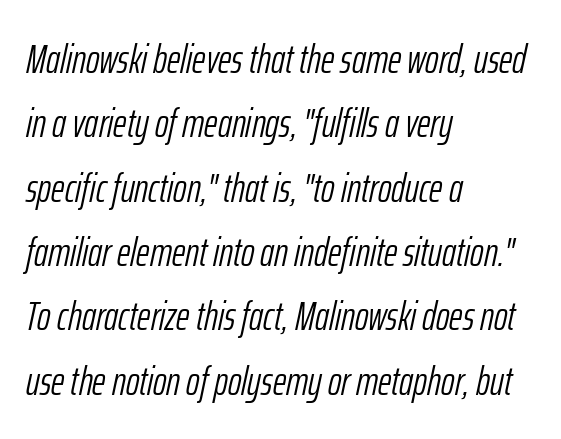
Q: Is the text bold? A: No.
Q: Is the text italic (slanted)? A: Yes, it leans right by about 12 degrees.
Q: Is the text underlined? A: No.
Q: How is the paragraph aligned? A: Left-aligned.
Q: Is the spacing between letters normal or unusually wide? A: Normal.
Q: Is the spacing between lines tight, normal or loose? A: Normal.
Q: Width (condensed, normal, or wide)? A: Condensed.
Q: Stroke contrast? A: Low.
Q: x-height? A: Medium.
Q: Monospaced? A: No.
